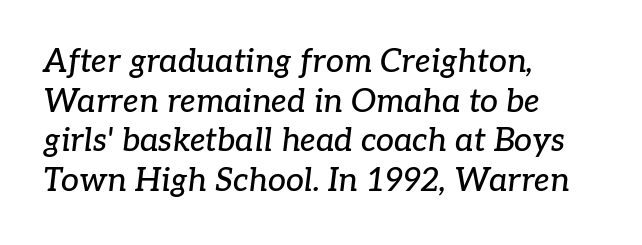
The image shows 32 px serif type, italic (leaning right); set left-aligned, line spacing 1.24x, normal letter spacing, not underlined; low stroke contrast and a medium x-height.
